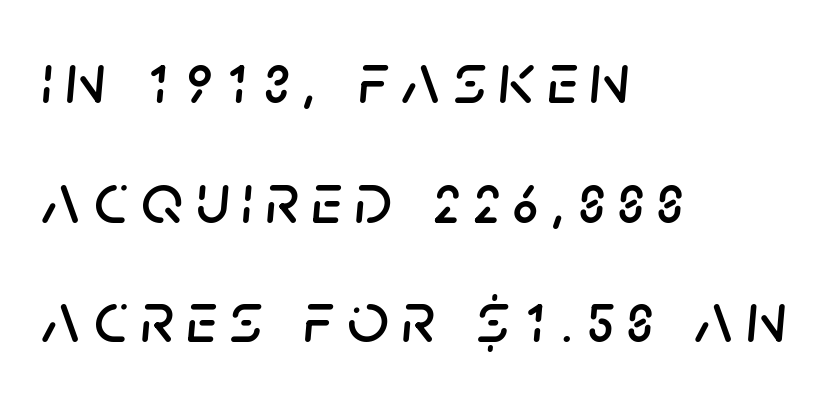
Proportional: the letters do not fall into vertical columns. Quick note: italic. The rendering anchors every line to the left-hand side. Normally led — the rows are evenly, conventionally spaced.
